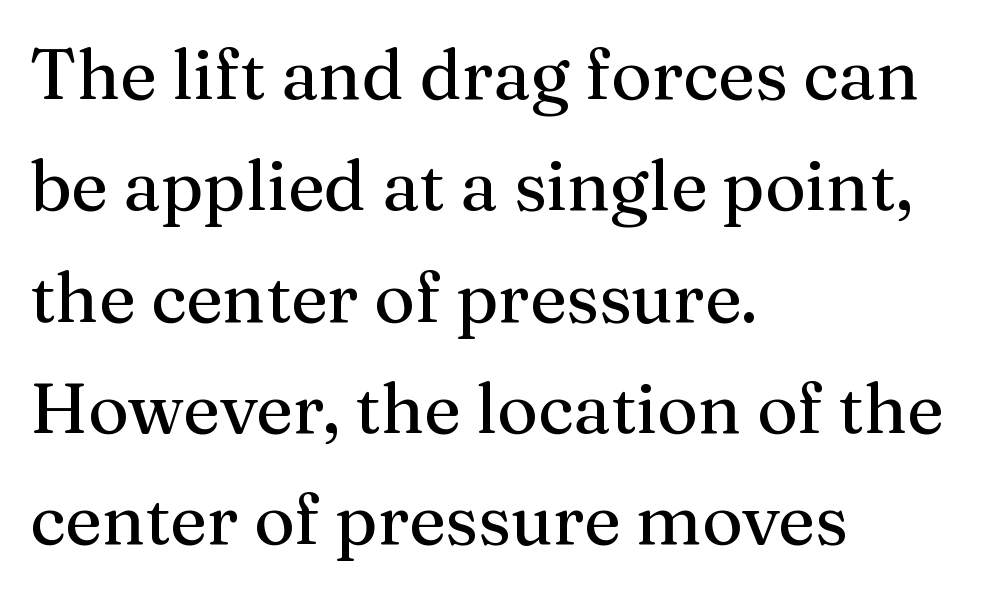
The image shows 70 px serif type, upright; set left-aligned, normal line spacing (1.59x), normal letter spacing, not underlined; medium stroke contrast and a medium x-height.
